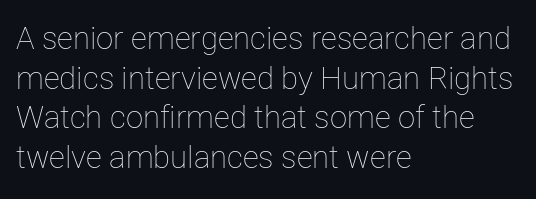
{"italic": "no", "bold": "no", "weight": "thin", "width": "normal", "stroke_contrast": "low", "x_height": "medium", "monospaced": "no", "underline": "no", "align": "left", "line_spacing": "normal", "line_spacing_ratio": 1.28, "letter_spacing": "normal", "letter_spacing_em": 0.0, "glyph_px": 31}
